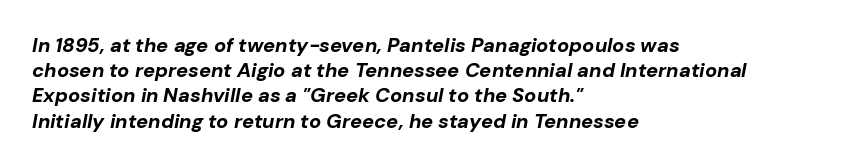
The image shows 20 px bold type, italic (leaning right); set left-aligned, normal line spacing (1.26x), normal letter spacing, not underlined.
